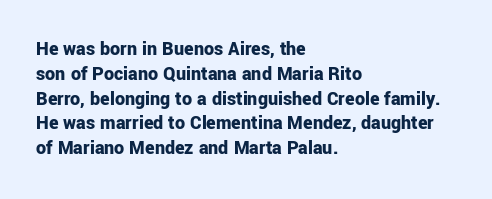
The image shows 20 px bold type, upright; set left-aligned, line spacing 1.24x, normal letter spacing, not underlined.
